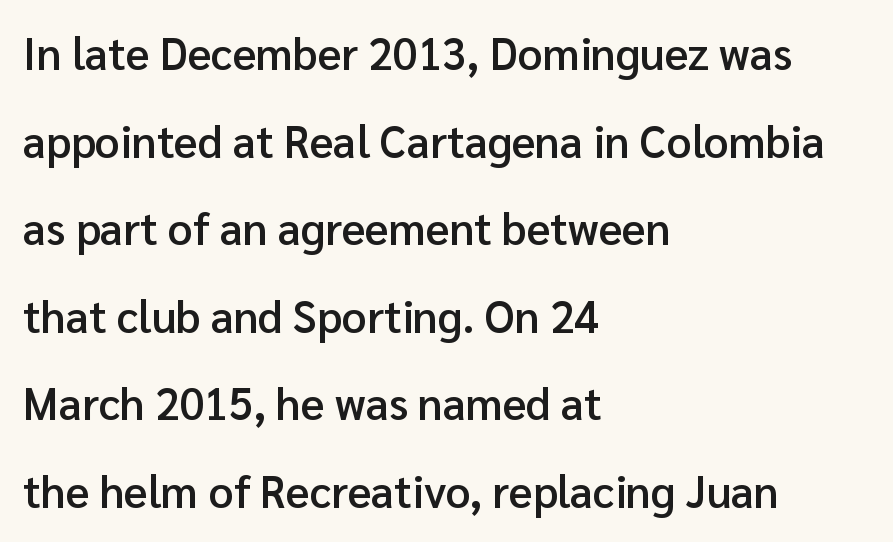
These lines are rendered in a variable-pitch font. Letter spacing: default. The type sits square on the baseline with zero lean. Lines of text with bare space underneath. In terms of leading, this rendering errs on the spacious side. The rendering shows plain stroke endings on the letterforms — a sans-serif design.
